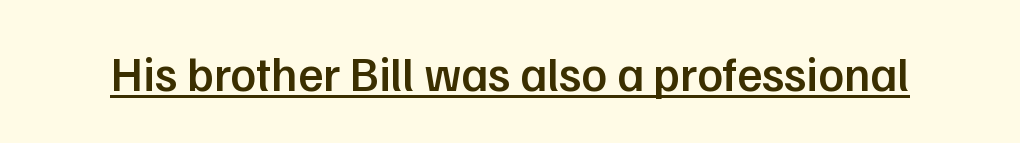
The image shows 48 px semibold sans-serif type, upright; set normal letter spacing, underlined; low stroke contrast and a medium x-height.
